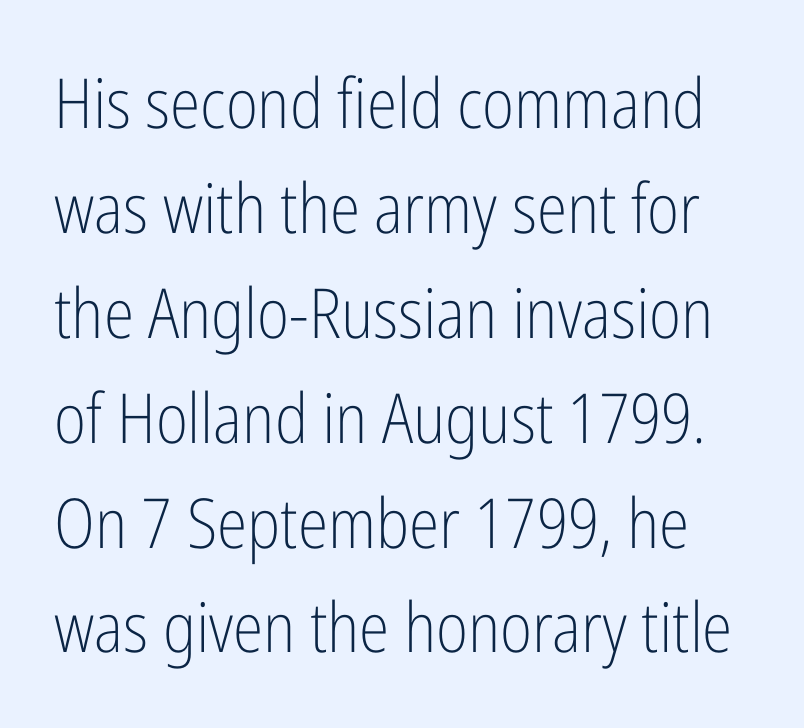
The image shows 69 px light, condensed sans-serif type, upright; set normal line spacing (1.52x), normal letter spacing, not underlined; low stroke contrast and a medium x-height.
